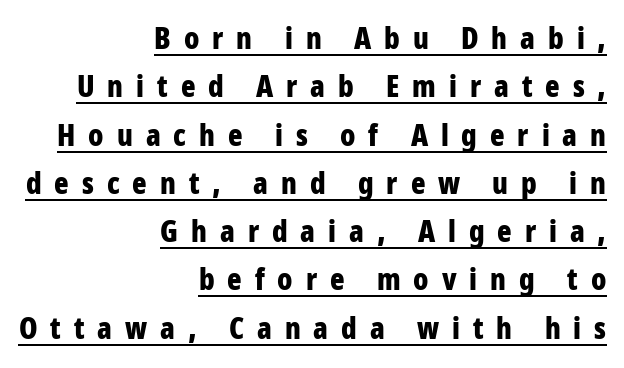
Q: Is the text bold? A: Yes.
Q: Is the text italic (slanted)? A: No, it is upright.
Q: Is the typeface a serif or a sans-serif typeface? A: Sans-serif.
Q: Is the text underlined? A: Yes.
Q: How is the paragraph aligned? A: Right-aligned.
Q: Is the spacing between letters normal or unusually wide? A: Unusually wide.
Q: Is the spacing between lines tight, normal or loose? A: Normal.
Q: Width (condensed, normal, or wide)? A: Condensed.
Q: Stroke contrast? A: Low.
Q: x-height? A: Large.
Q: Monospaced? A: No.
